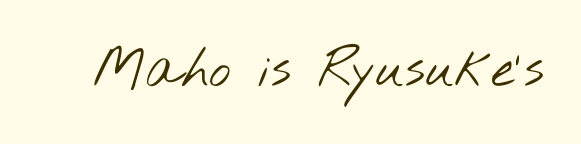
The face used here is proportionally spaced, like ordinary book or web type. Each letter's strokes conclude bluntly, with no projecting serifs. Caption: face not bold, strokes unweighted. Does extra space separate the letters? No, they use regular spacing. Type without underlining.
